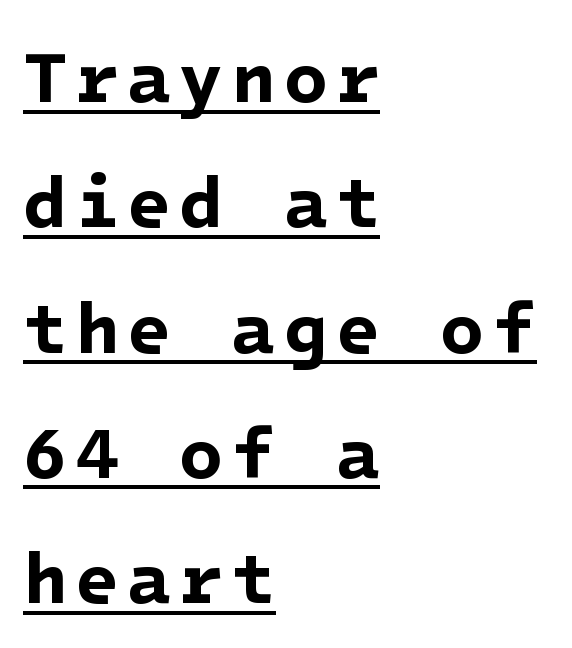
The image shows 72 px bold sans-serif type; set left-aligned, line spacing 1.74x, underlined; low stroke contrast and a medium x-height.
